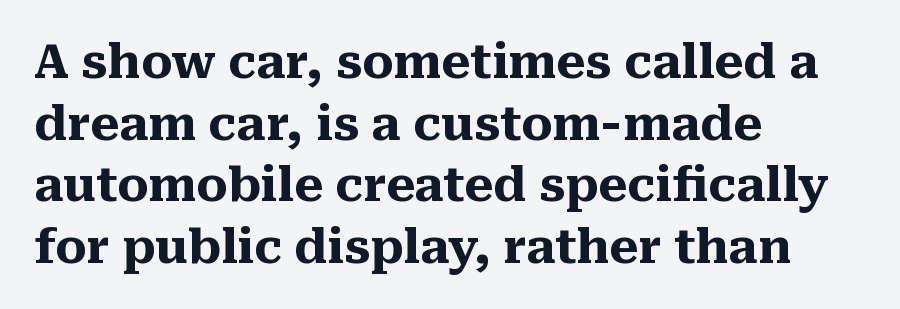
Summary of weight: heavy, a full bold. Regarding leading, the lines here are spaced in the standard way. The text was rendered using a seriffed face with decorative stroke endings. Compared with a centered layout, this one pins lines to the left instead. Observe the ordinary spacing: letters are neighbours, not strangers. The words here are not underlined.
